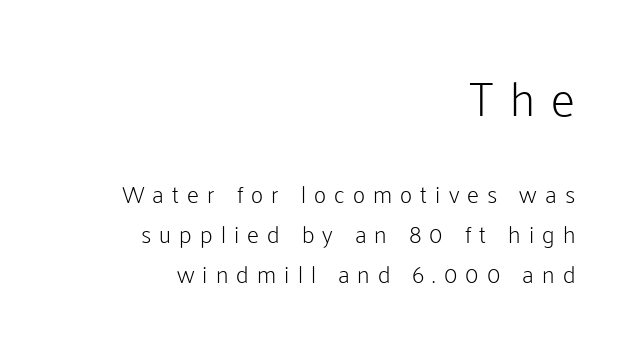
The image shows 48 px light sans-serif type, upright; set right-aligned, normal line spacing (1.67x), unusually wide letter spacing (+0.34 em), not underlined; the first (top) block is 2.0x larger; low stroke contrast and a medium x-height.
